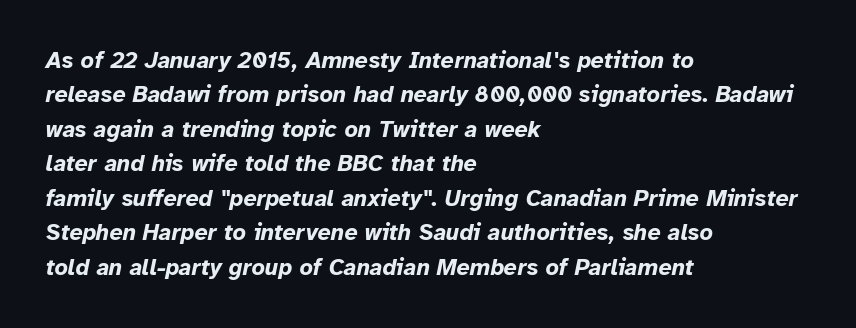
Every row of glyphs begins at an identical x-position on the left. There's an unmistakable incline to the writing here. Pretty heavy lettering here — definitely bold. In terms of letterspacing, this is plain default setting. Line spacing here is normal.
